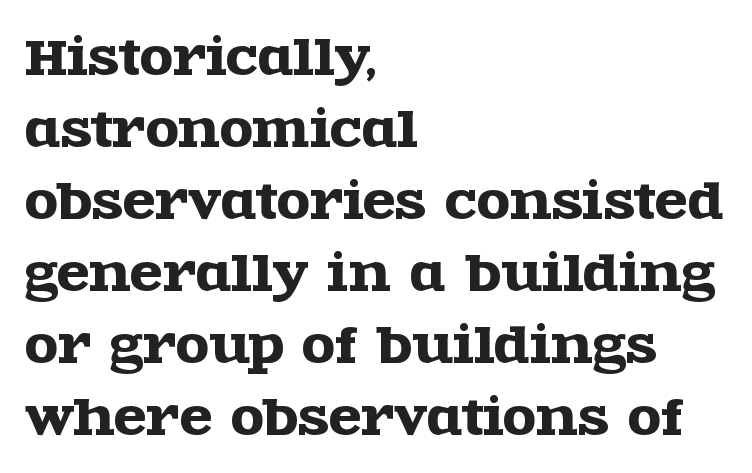
The image shows 48 px wide serif type, upright; set left-aligned, normal line spacing (1.5x), normal letter spacing, not underlined; a large x-height.
